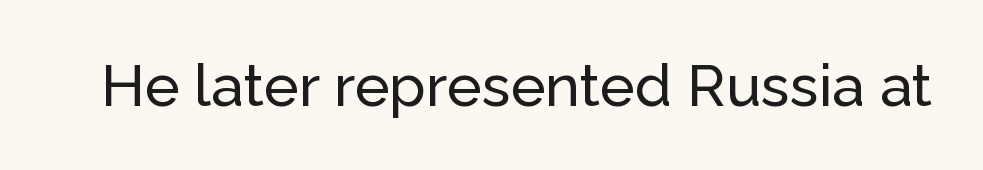
{"serif": "no", "italic": "no", "width": "normal", "stroke_contrast": "low", "x_height": "medium", "monospaced": "no", "underline": "no", "letter_spacing": "normal", "letter_spacing_em": 0.0, "glyph_px": 59}
